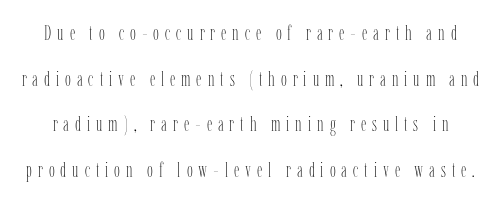
{"italic": "no", "bold": "no", "underline": "no", "line_spacing": "loose", "line_spacing_ratio": 2.17, "letter_spacing": "wide", "letter_spacing_em": 0.28, "glyph_px": 21}
